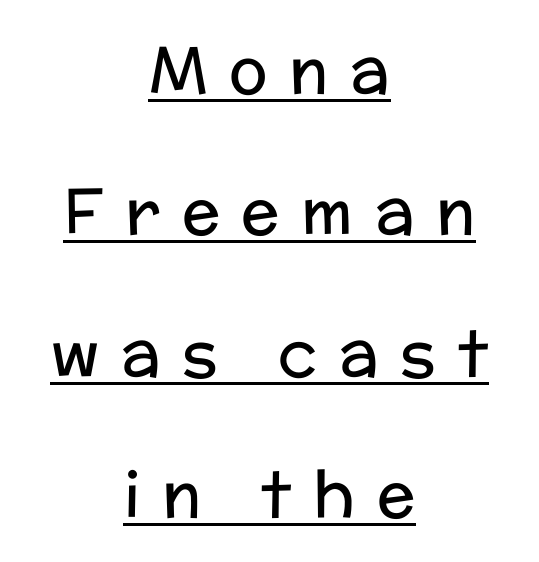
Q: Is the text bold? A: No.
Q: Is the text italic (slanted)? A: No, it is upright.
Q: Is the typeface a serif or a sans-serif typeface? A: Sans-serif.
Q: Is the text underlined? A: Yes.
Q: How is the paragraph aligned? A: Centered.
Q: Is the spacing between letters normal or unusually wide? A: Unusually wide.
Q: Is the spacing between lines tight, normal or loose? A: Loose.
Q: Width (condensed, normal, or wide)? A: Normal.
Q: Stroke contrast? A: Low.
Q: x-height? A: Medium.
Q: Monospaced? A: No.
